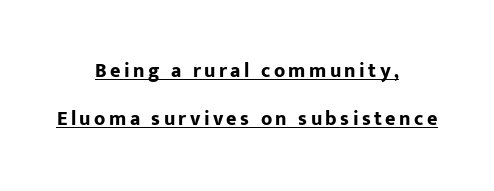
The image shows 20 px bold type, upright; set centered, loose line spacing (2.42x), underlined.
